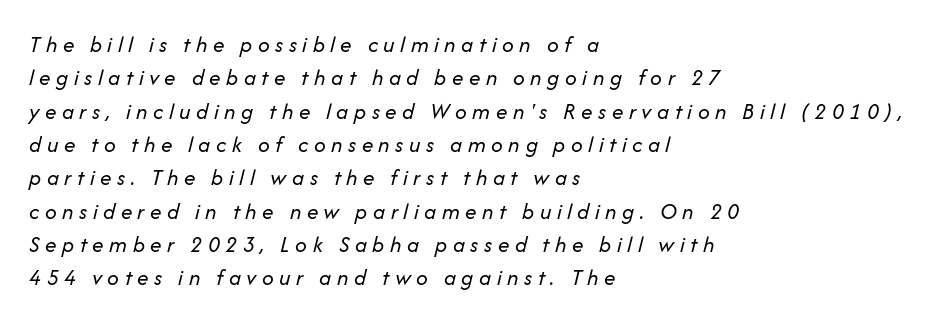
The image shows 23 px text type, italic (leaning right); set left-aligned, normal line spacing (1.45x), unusually wide letter spacing (+0.24 em), not underlined.
